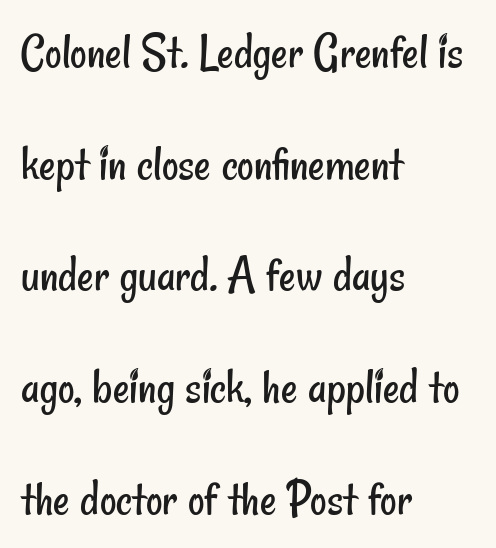
{"serif": "no", "bold": "no", "weight": "regular", "width": "condensed", "stroke_contrast": "low", "x_height": "small", "monospaced": "no", "underline": "no", "align": "left", "line_spacing": "loose", "line_spacing_ratio": 2.19, "letter_spacing": "normal", "letter_spacing_em": 0.0, "glyph_px": 51}
